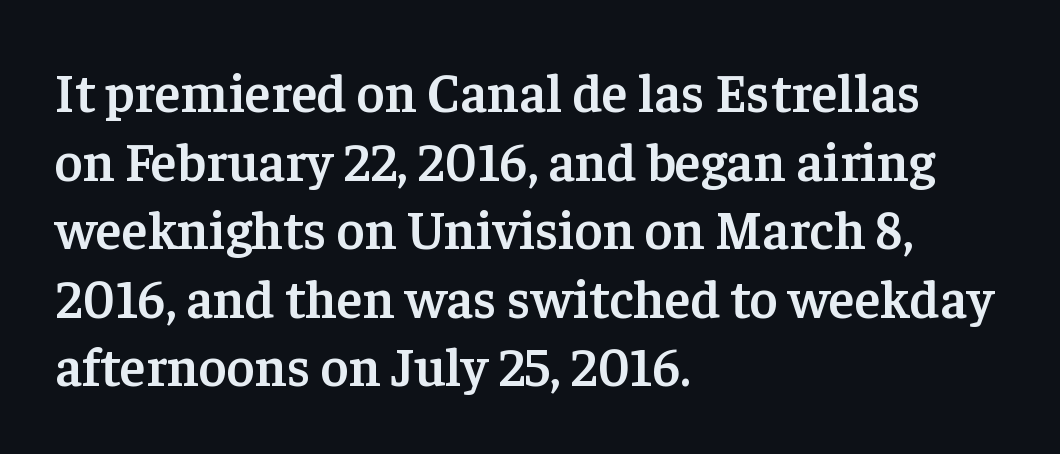
Q: Is the text bold? A: Semi-bold.
Q: Is the text italic (slanted)? A: No, it is upright.
Q: Is the typeface a serif or a sans-serif typeface? A: Serif.
Q: Is the text underlined? A: No.
Q: How is the paragraph aligned? A: Left-aligned.
Q: Is the spacing between letters normal or unusually wide? A: Normal.
Q: Is the spacing between lines tight, normal or loose? A: Normal.
Q: Width (condensed, normal, or wide)? A: Normal.
Q: Stroke contrast? A: Low.
Q: x-height? A: Medium.
Q: Monospaced? A: No.
